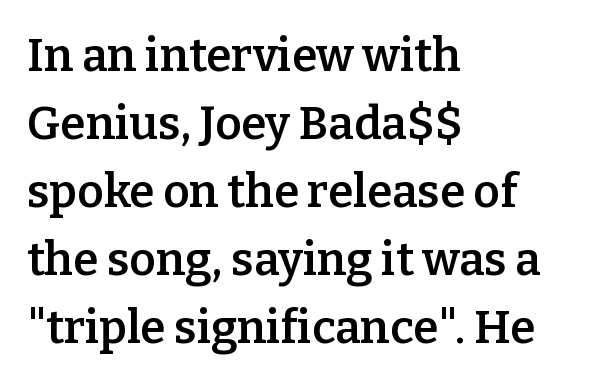
The image shows 46 px semibold serif type, upright; set left-aligned, normal line spacing (1.48x), normal letter spacing, not underlined; low stroke contrast and a medium x-height.
